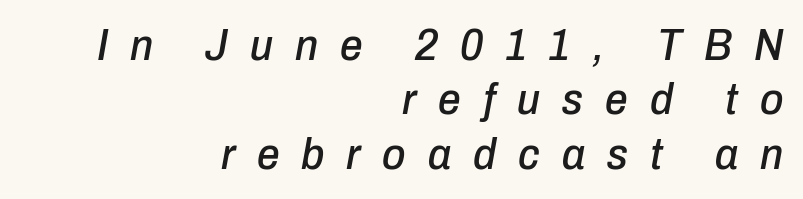
{"italic": "yes", "lean": "right", "slant_degrees": 10, "width": "condensed", "stroke_contrast": "low", "x_height": "medium", "monospaced": "no", "underline": "no", "align": "right", "line_spacing_ratio": 1.21, "letter_spacing": "wide", "letter_spacing_em": 0.49, "glyph_px": 45}
